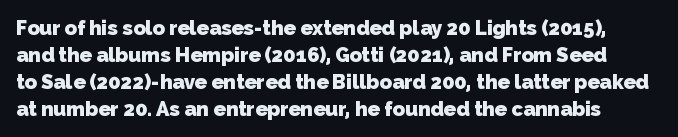
{"bold": "yes", "underline": "no", "line_spacing": "normal", "line_spacing_ratio": 1.35, "letter_spacing": "normal", "letter_spacing_em": 0.0, "glyph_px": 20}
